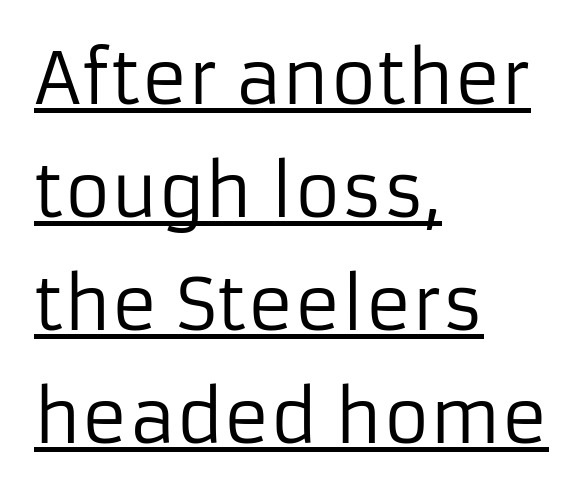
Q: Is the text bold? A: No.
Q: Is the text italic (slanted)? A: No, it is upright.
Q: Is the typeface a serif or a sans-serif typeface? A: Sans-serif.
Q: Is the text underlined? A: Yes.
Q: How is the paragraph aligned? A: Left-aligned.
Q: Is the spacing between letters normal or unusually wide? A: Normal.
Q: Is the spacing between lines tight, normal or loose? A: Normal.
Q: Width (condensed, normal, or wide)? A: Normal.
Q: Stroke contrast? A: Low.
Q: x-height? A: Medium.
Q: Monospaced? A: No.
